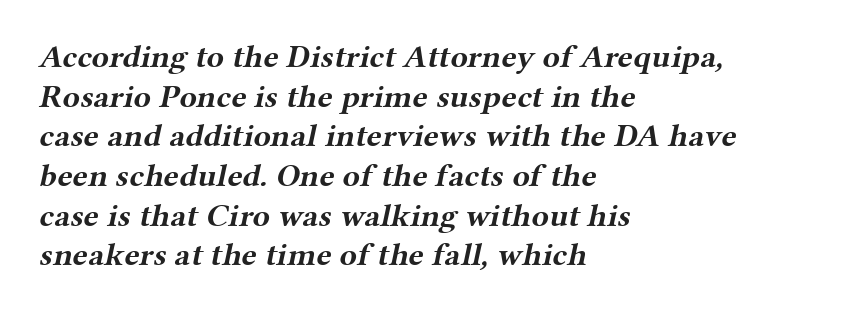
Q: Is the text bold? A: Yes.
Q: Is the typeface a serif or a sans-serif typeface? A: Serif.
Q: Is the text underlined? A: No.
Q: How is the paragraph aligned? A: Left-aligned.
Q: Is the spacing between letters normal or unusually wide? A: Normal.
Q: Width (condensed, normal, or wide)? A: Wide.
Q: Stroke contrast? A: Medium.
Q: x-height? A: Medium.
Q: Monospaced? A: No.
